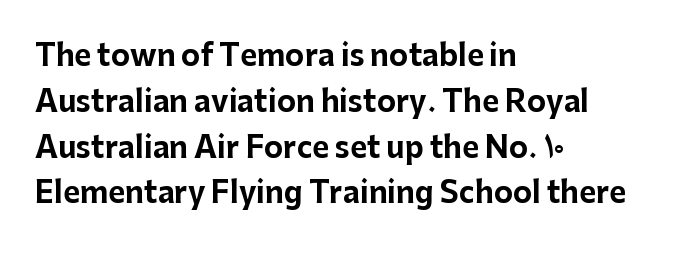
Horizontally, the lines are justified to the leading edge only. No feet cap the strokes, marking this as sans-serif type. Does the weight exceed regular? Yes, all the way to bold. No extra tracking has been applied to these lines. Clear beneath every line of the passage.
